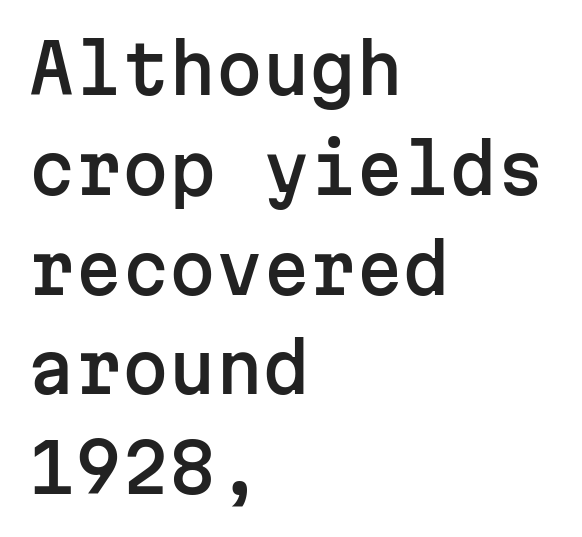
The image shows 67 px sans-serif type, upright, monospaced; set left-aligned, normal line spacing (1.49x), normal letter spacing, not underlined; low stroke contrast and a medium x-height.
